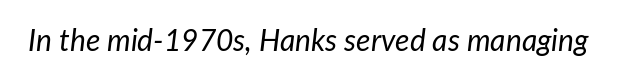
The passage shown leans; its letterforms are oblique. Character widths vary here, with narrow letters taking less room than wide ones. Weight: in the light-to-regular range. Just letters on the line, the space beneath them empty. Default kerning and tracking; the words read as compact shapes.
